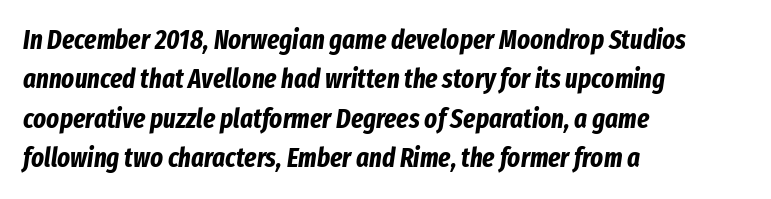
{"italic": "yes", "lean": "right", "slant_degrees": 8, "bold": "yes", "underline": "no", "align": "left", "line_spacing": "normal", "line_spacing_ratio": 1.46, "letter_spacing": "normal", "letter_spacing_em": 0.0, "glyph_px": 27}
